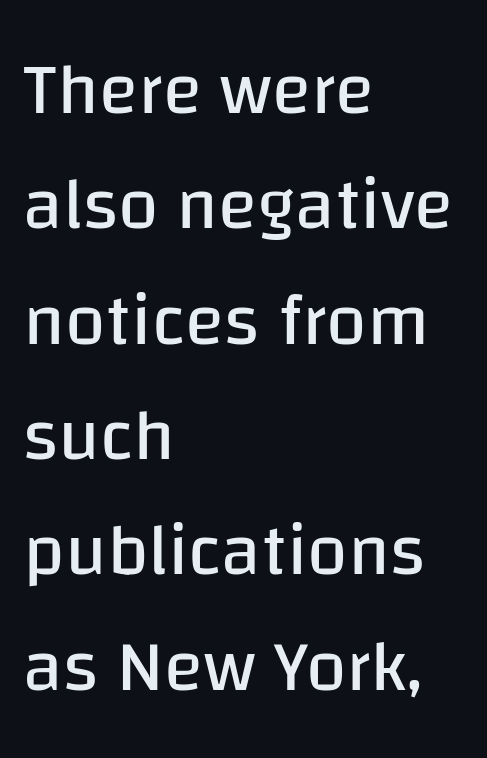
The image shows 73 px regular-weight sans-serif type, upright; set left-aligned, normal line spacing (1.58x), normal letter spacing, not underlined; low stroke contrast and a large x-height.
